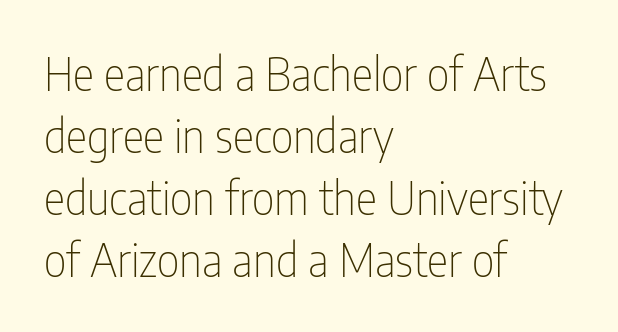
Q: Is the text bold? A: No.
Q: Is the text italic (slanted)? A: No, it is upright.
Q: Is the typeface a serif or a sans-serif typeface? A: Sans-serif.
Q: Is the text underlined? A: No.
Q: How is the paragraph aligned? A: Left-aligned.
Q: Is the spacing between letters normal or unusually wide? A: Normal.
Q: Is the spacing between lines tight, normal or loose? A: Normal.
Q: Width (condensed, normal, or wide)? A: Condensed.
Q: Stroke contrast? A: Low.
Q: x-height? A: Medium.
Q: Monospaced? A: No.
